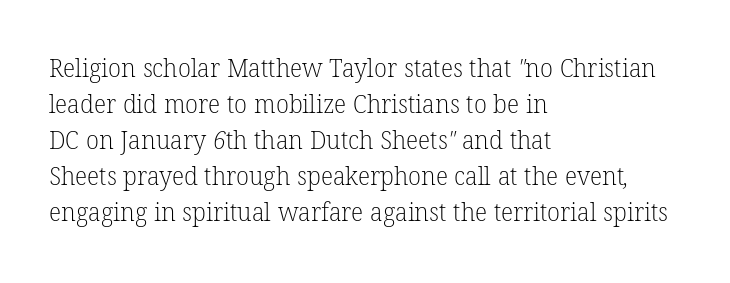
Vertical stems look standard width or narrower in stroke. Leading: standard. Each row of text sits above clean, open space. Does the copy run flush right? No — it runs flush left. Nobody touched the tracking dial on this one.
